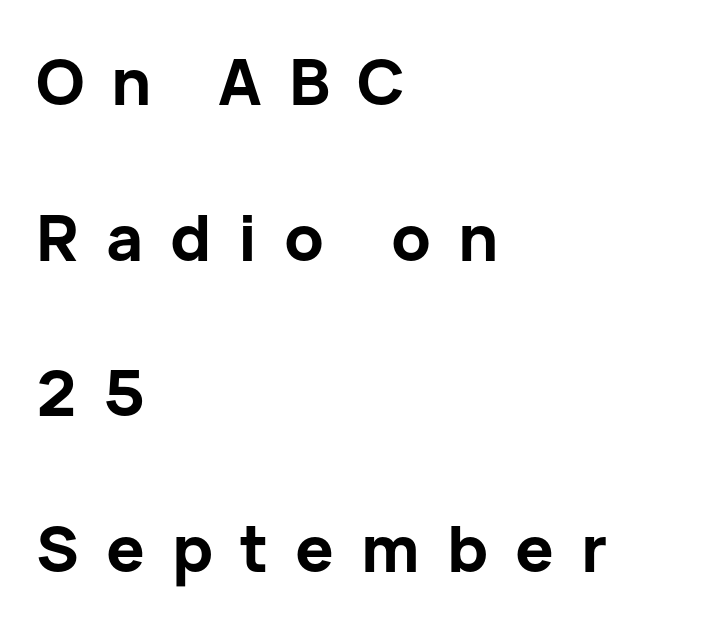
{"serif": "no", "italic": "no", "bold": "yes", "weight": "bold", "width": "normal", "stroke_contrast": "low", "x_height": "medium", "monospaced": "no", "underline": "no", "align": "left", "line_spacing": "loose", "line_spacing_ratio": 2.43, "letter_spacing": "wide", "letter_spacing_em": 0.42, "glyph_px": 64}
